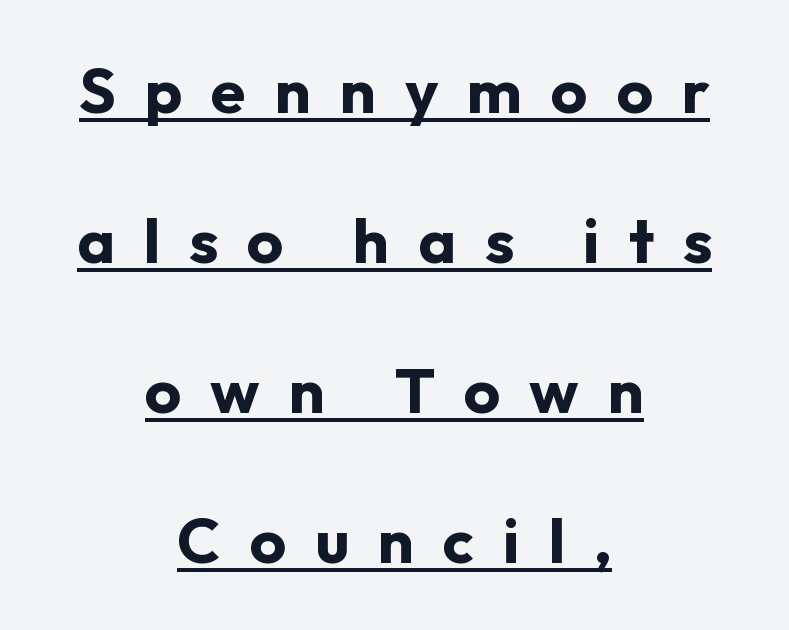
Font category for this specimen: sans-serif. The words here are underlined. Set as a true bold cut, around the 700 mark. These lines were composed using upright roman letters. Every row of glyphs is offset so its center matches the block's center. Airy leading.
